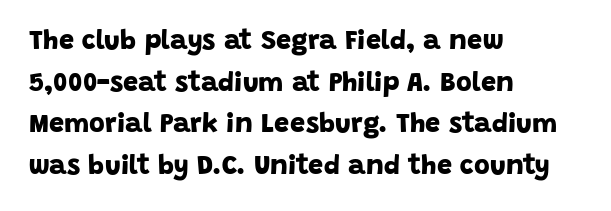
{"bold": "yes", "underline": "no", "align": "left", "line_spacing": "normal", "line_spacing_ratio": 1.54, "letter_spacing": "normal", "letter_spacing_em": 0.0, "glyph_px": 27}
